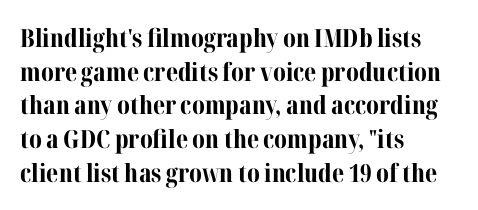
{"italic": "no", "bold": "yes", "underline": "no", "align": "left", "line_spacing": "normal", "line_spacing_ratio": 1.35, "letter_spacing": "normal", "letter_spacing_em": 0.0, "glyph_px": 25}
